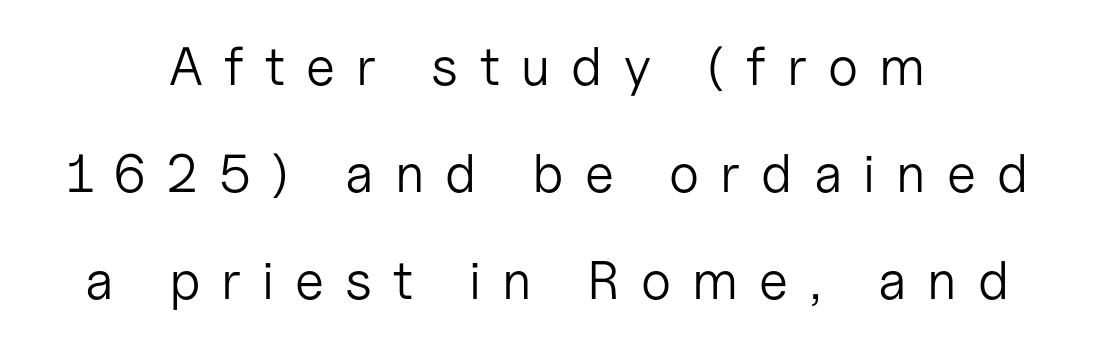
Just letters on the line, the space beneath them empty. Compared with a flush-left layout, this one balances lines on the center instead. Tracking value appears strongly positive — letters spread wide. Think of a printed novel: that variable character pitch is what you see here. Observe the absence of serifs on each vertical stroke in this sample. No heavy texture on the line: the type isn't bold.
